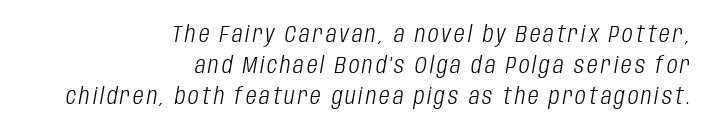
{"italic": "yes", "lean": "right", "slant_degrees": 10, "bold": "no", "underline": "no", "align": "right", "line_spacing": "normal", "line_spacing_ratio": 1.35, "glyph_px": 23}
